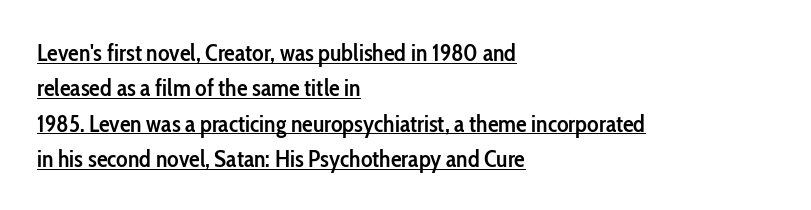
Q: Is the text bold? A: Semi-bold.
Q: Is the text italic (slanted)? A: No, it is upright.
Q: Is the text underlined? A: Yes.
Q: How is the paragraph aligned? A: Left-aligned.
Q: Is the spacing between letters normal or unusually wide? A: Normal.
Q: Is the spacing between lines tight, normal or loose? A: Normal.
